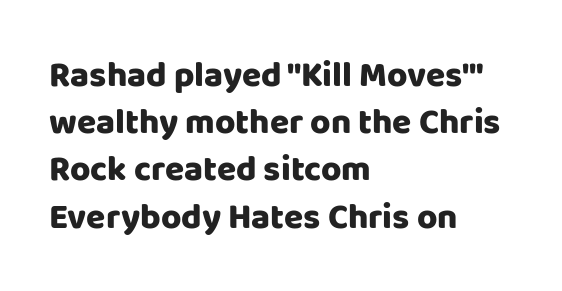
No word sits above an underline. No feet cap the strokes, marking this as sans-serif type. You could not count columns in this text — the font is proportionally spaced. A typesetter would call this leading conventional body-copy spacing. Leftover space on each line is placed entirely after the last word. Inter-character spacing is left at the font's built-in metrics.
